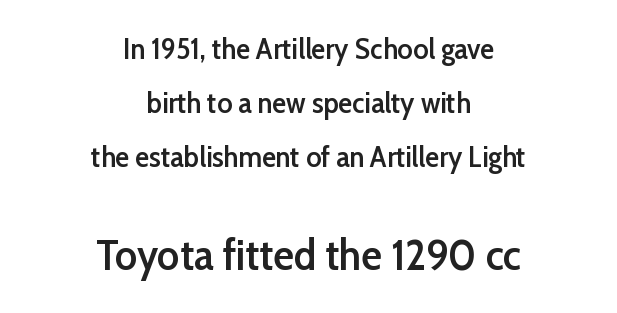
Q: Is the text bold? A: Semi-bold.
Q: Is the text italic (slanted)? A: No, it is upright.
Q: Is the typeface a serif or a sans-serif typeface? A: Sans-serif.
Q: Is the text underlined? A: No.
Q: How is the paragraph aligned? A: Centered.
Q: Is the spacing between letters normal or unusually wide? A: Normal.
Q: Which block of text is set in a larger size, the first (top) or the second (bottom)? A: The second (bottom) one.
Q: Width (condensed, normal, or wide)? A: Normal.
Q: Stroke contrast? A: Low.
Q: x-height? A: Medium.
Q: Monospaced? A: No.
